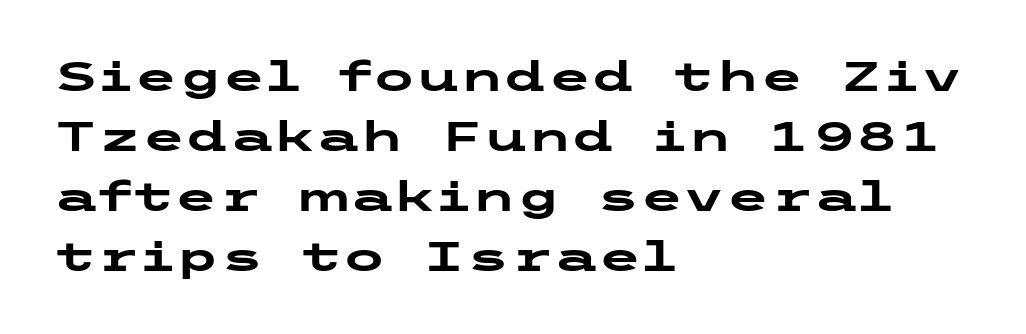
The passage shown is typeset with a sans-serif family. The strip under each line holds only bare page. Summary of vertical rhythm: regular, with standard interline spacing. These lines keep a tight, regular rhythm from letter to letter. Typesetter's note: full bold, strokes at maximum text heaviness.
